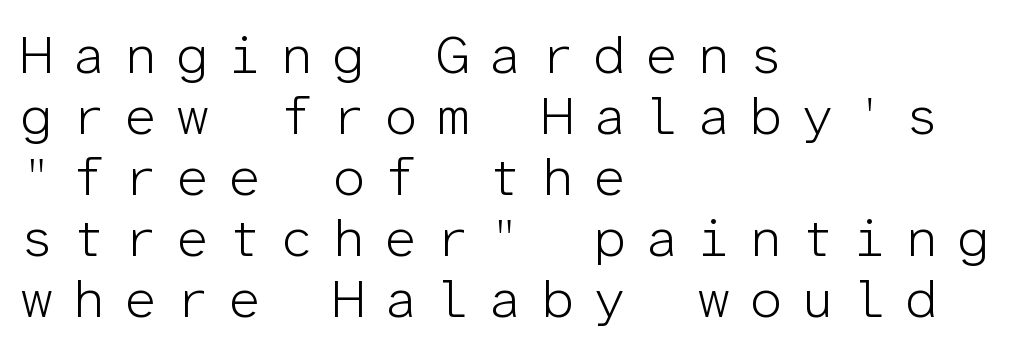
{"serif": "no", "italic": "no", "bold": "no", "weight": "light", "width": "normal", "stroke_contrast": "low", "x_height": "medium", "monospaced": "yes", "underline": "no", "align": "left", "line_spacing": "tight", "line_spacing_ratio": 1.15, "letter_spacing": "wide", "letter_spacing_em": 0.35, "glyph_px": 53}
